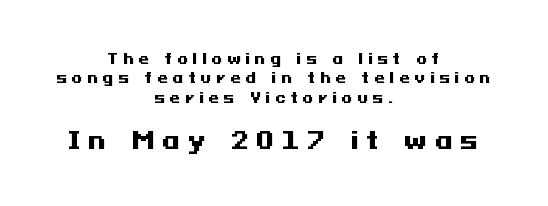
{"italic": "no", "bold": "yes", "underline": "no", "align": "center", "line_spacing": "normal", "line_spacing_ratio": 1.38, "letter_spacing": "wide", "letter_spacing_em": 0.33, "larger_block": "second", "size_ratio": 1.64, "glyph_px": 23}
